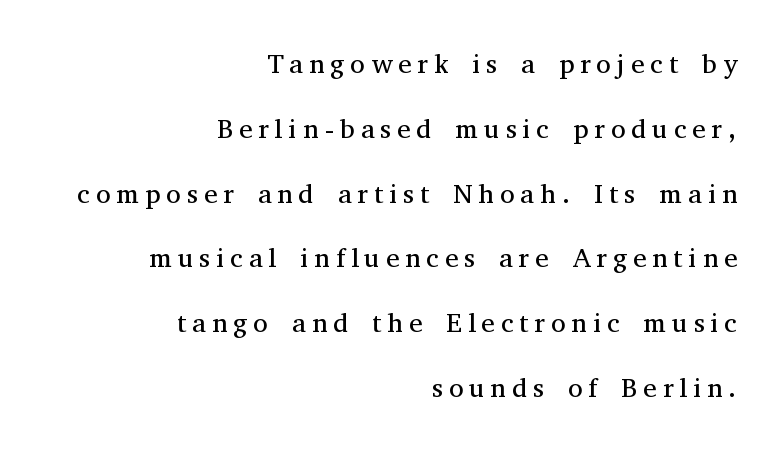
The image shows 27 px text type, upright; set right-aligned, loose line spacing (2.4x), unusually wide letter spacing (+0.22 em), not underlined.
